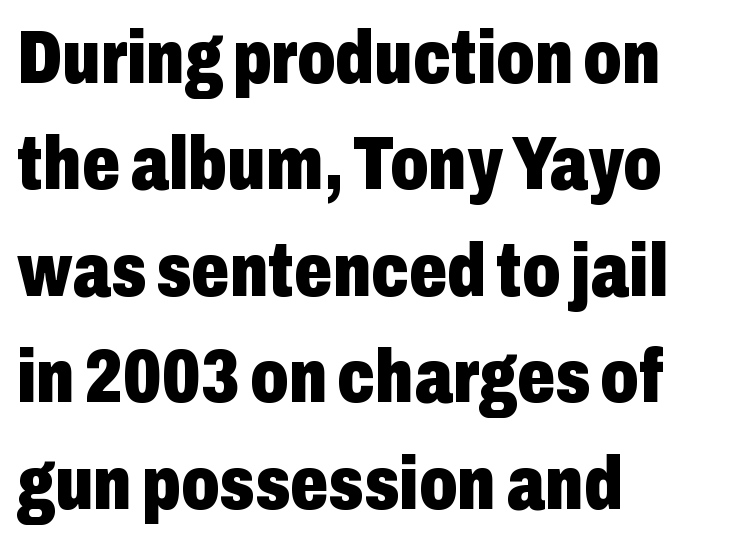
The glyphs have the mass of a bold cut. Characters follow at the spacing the type designer built in. Unlike a traditional serif, this face leaves its strokes unadorned. Vertical spacing — default.
